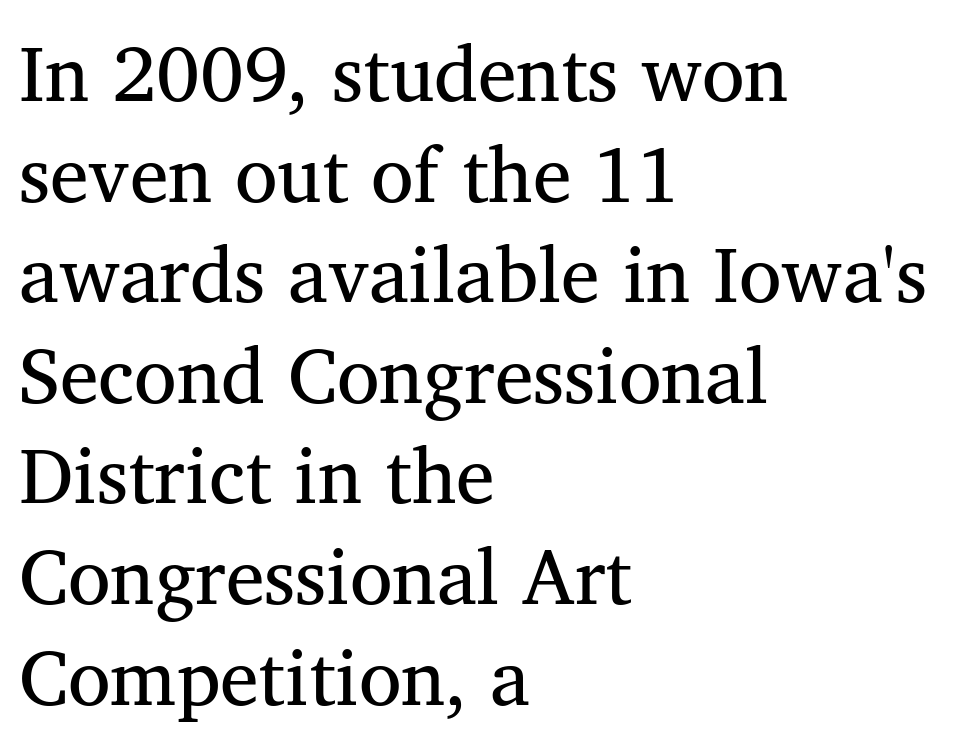
Tracking value appears to be zero — textbook default spacing. Honestly, there is no underline to notice here at all. Compared with a centered layout, this one pins lines to the left instead. Do the characters align in a grid? No, the font is proportional. Small tapered or slab feet sit at the stroke ends, so this counts as serif.
